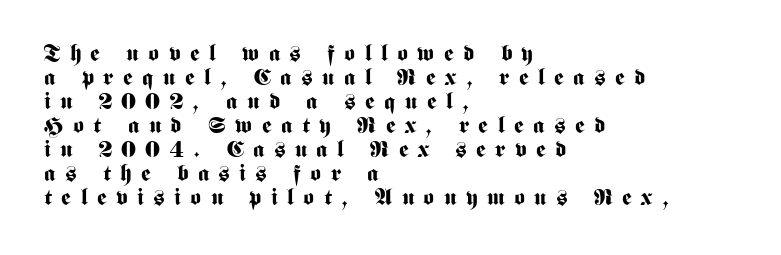
{"italic": "no", "bold": "yes", "underline": "no", "align": "left", "line_spacing": "tight", "line_spacing_ratio": 1.04, "letter_spacing": "wide", "letter_spacing_em": 0.41, "glyph_px": 23}
